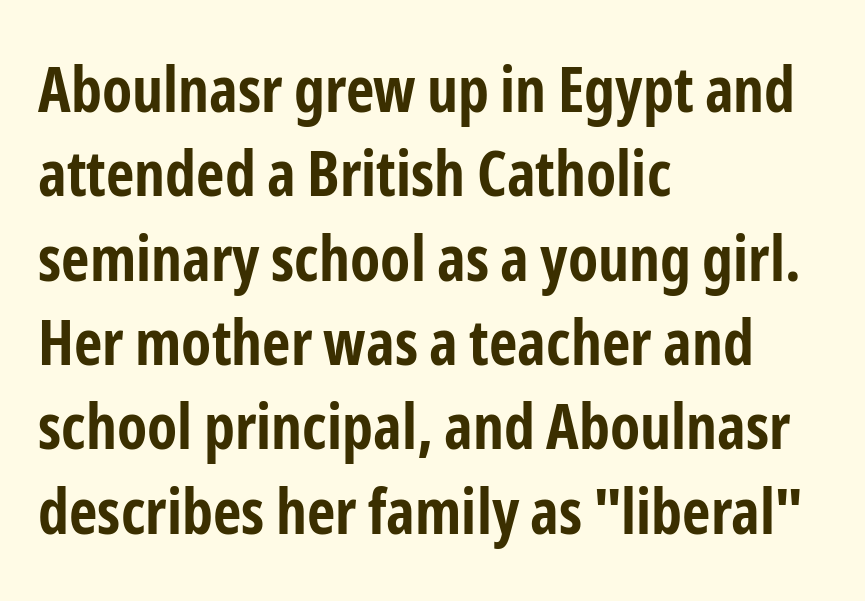
Q: Is the text bold? A: Yes.
Q: Is the text italic (slanted)? A: No, it is upright.
Q: Is the typeface a serif or a sans-serif typeface? A: Sans-serif.
Q: Is the text underlined? A: No.
Q: How is the paragraph aligned? A: Left-aligned.
Q: Is the spacing between letters normal or unusually wide? A: Normal.
Q: Is the spacing between lines tight, normal or loose? A: Normal.
Q: Width (condensed, normal, or wide)? A: Condensed.
Q: Stroke contrast? A: Low.
Q: x-height? A: Medium.
Q: Monospaced? A: No.
